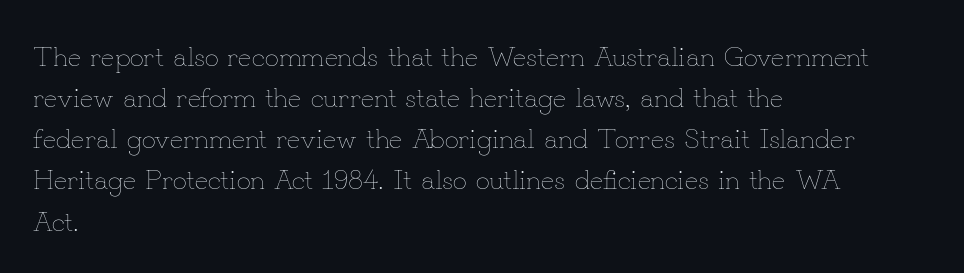
{"italic": "no", "bold": "no", "weight": "thin", "width": "normal", "stroke_contrast": "low", "x_height": "small", "monospaced": "no", "underline": "no", "align": "left", "line_spacing": "normal", "line_spacing_ratio": 1.47, "letter_spacing": "normal", "letter_spacing_em": 0.0, "glyph_px": 28}
